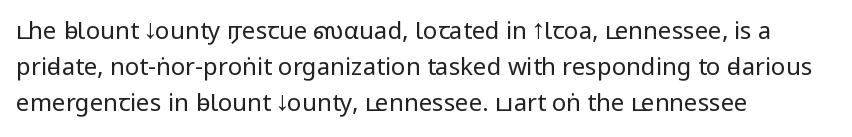
There is no visible air inserted between adjacent glyphs. The rendering anchors every line to the left-hand side. Counters stay open thanks to moderate or lighter strokes. Is there much room between lines? A standard amount, neither cramped nor airy. Type without underlining.
